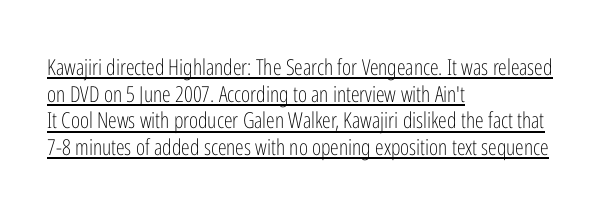
The image shows 22 px text type, upright; set left-aligned, line spacing 1.21x, normal letter spacing, underlined.
